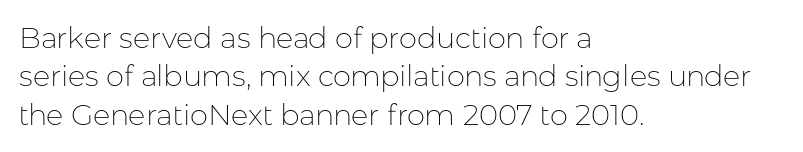
{"serif": "no", "italic": "no", "bold": "no", "weight": "thin", "width": "normal", "stroke_contrast": "low", "x_height": "medium", "monospaced": "no", "underline": "no", "align": "left", "line_spacing": "normal", "line_spacing_ratio": 1.32, "letter_spacing": "normal", "letter_spacing_em": 0.0, "glyph_px": 29}
